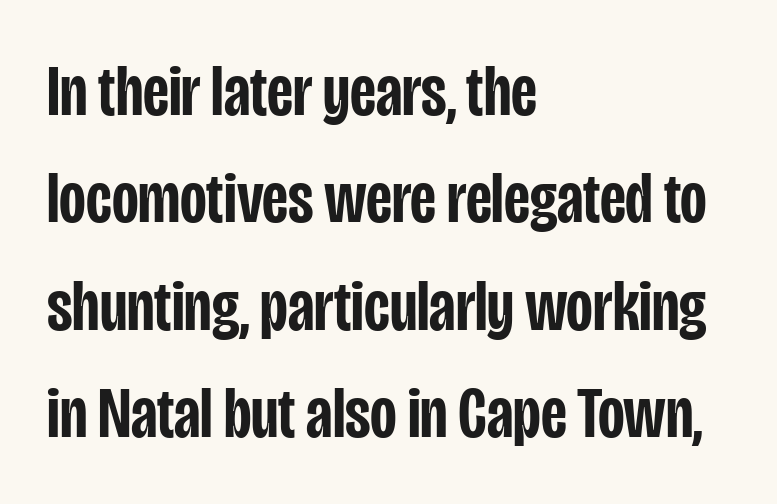
{"serif": "no", "italic": "no", "bold": "semi", "weight": "semibold", "width": "condensed", "stroke_contrast": "low", "x_height": "large", "monospaced": "no", "underline": "no", "align": "left", "line_spacing": "normal", "line_spacing_ratio": 1.47, "letter_spacing": "normal", "letter_spacing_em": 0.0, "glyph_px": 73}
